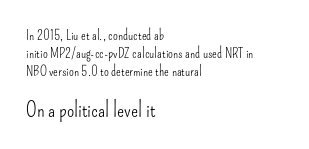
The image shows 21 px text type, upright; set left-aligned, normal line spacing (1.28x), normal letter spacing, not underlined; the second (bottom) block is 1.5x larger.
